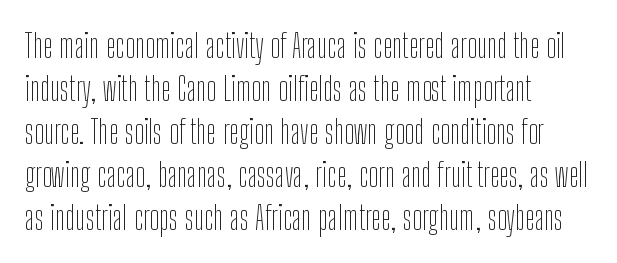
Q: Is the text bold? A: No.
Q: Is the text italic (slanted)? A: No, it is upright.
Q: Is the typeface a serif or a sans-serif typeface? A: Sans-serif.
Q: Is the text underlined? A: No.
Q: How is the paragraph aligned? A: Left-aligned.
Q: Is the spacing between letters normal or unusually wide? A: Normal.
Q: Is the spacing between lines tight, normal or loose? A: Normal.
Q: Width (condensed, normal, or wide)? A: Condensed.
Q: Stroke contrast? A: Low.
Q: x-height? A: Medium.
Q: Monospaced? A: No.
